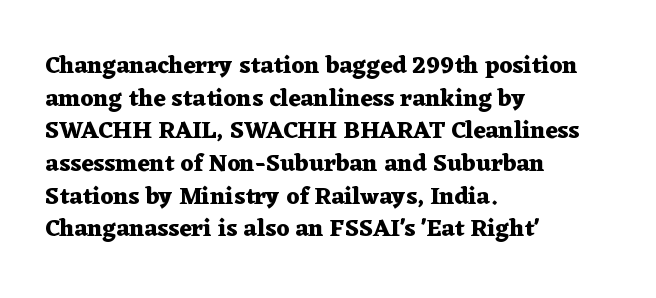
{"italic": "no", "bold": "yes", "underline": "no", "align": "left", "line_spacing": "normal", "line_spacing_ratio": 1.36, "letter_spacing": "normal", "letter_spacing_em": 0.0, "glyph_px": 24}
